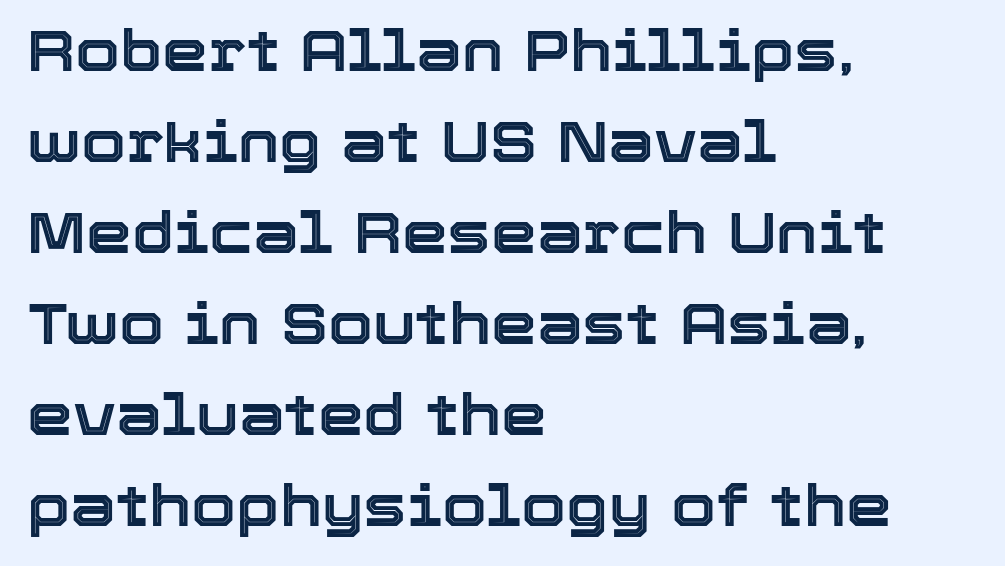
Q: Is the text italic (slanted)? A: No, it is upright.
Q: Is the text underlined? A: No.
Q: How is the paragraph aligned? A: Left-aligned.
Q: Is the spacing between letters normal or unusually wide? A: Normal.
Q: Is the spacing between lines tight, normal or loose? A: Normal.
Q: Width (condensed, normal, or wide)? A: Normal.
Q: x-height? A: Medium.
Q: Monospaced? A: No.
